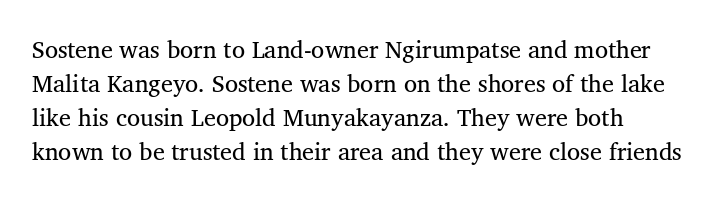
Q: Is the text bold? A: No.
Q: Is the text underlined? A: No.
Q: Is the spacing between letters normal or unusually wide? A: Normal.
Q: Is the spacing between lines tight, normal or loose? A: Normal.
